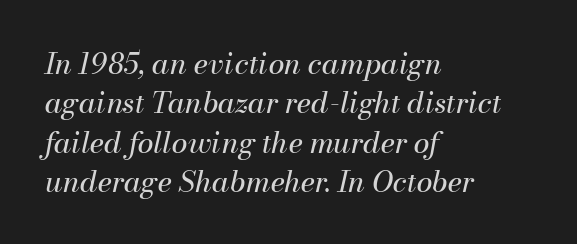
Rule under the text: the space is simply empty. Leading matches the norm, producing a regular column. On a weight scale, this lands at 450 or below. Horizontally, the lines are justified to the leading edge only. Default kerning and tracking; the words read as compact shapes. Quick note: italic.
